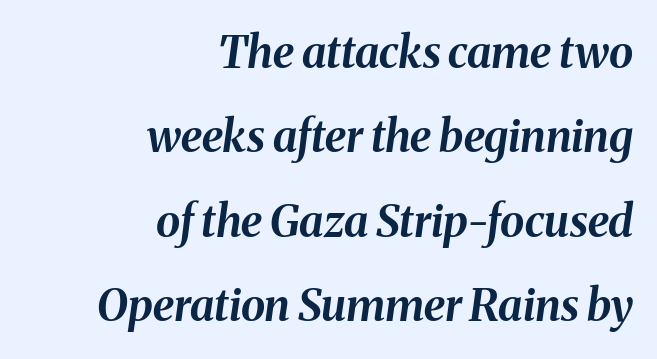
No word sits above an underline. Style check: oblique. No extra tracking has been applied to these lines. These lines stack with their right ends in a neat column.
